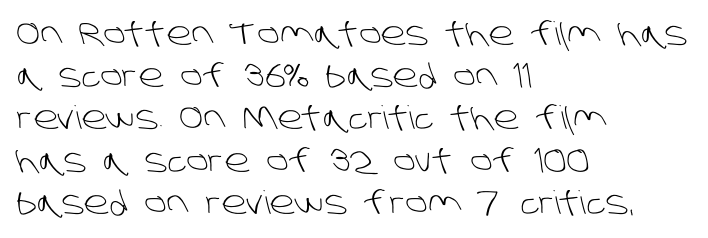
Q: Is the text bold? A: No.
Q: Is the typeface a serif or a sans-serif typeface? A: Sans-serif.
Q: Is the text underlined? A: No.
Q: How is the paragraph aligned? A: Left-aligned.
Q: Is the spacing between letters normal or unusually wide? A: Normal.
Q: Is the spacing between lines tight, normal or loose? A: Normal.
Q: Width (condensed, normal, or wide)? A: Normal.
Q: Stroke contrast? A: Low.
Q: x-height? A: Large.
Q: Monospaced? A: No.
